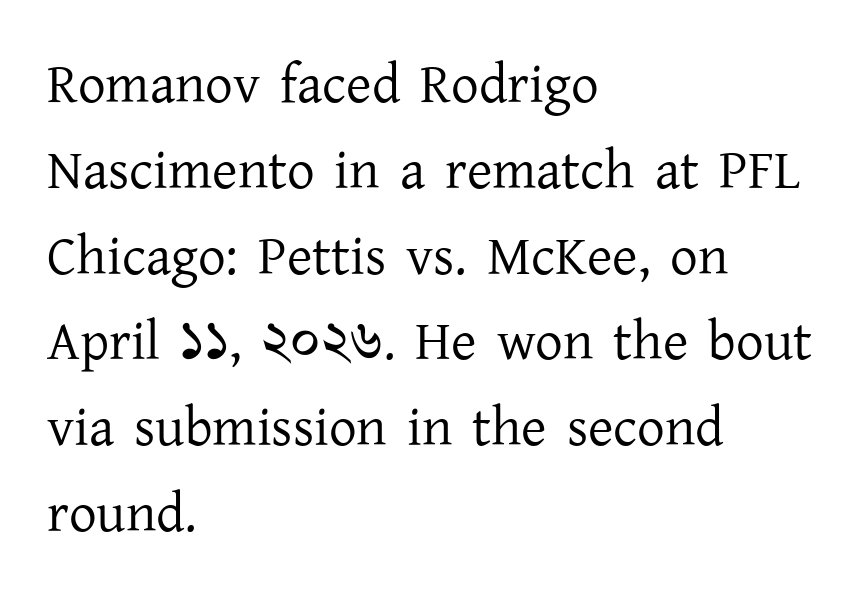
{"serif": "yes", "italic": "no", "bold": "no", "weight": "regular", "width": "normal", "stroke_contrast": "low", "x_height": "medium", "monospaced": "no", "underline": "no", "align": "left", "line_spacing": "normal", "line_spacing_ratio": 1.56, "letter_spacing": "normal", "letter_spacing_em": 0.0, "glyph_px": 55}
